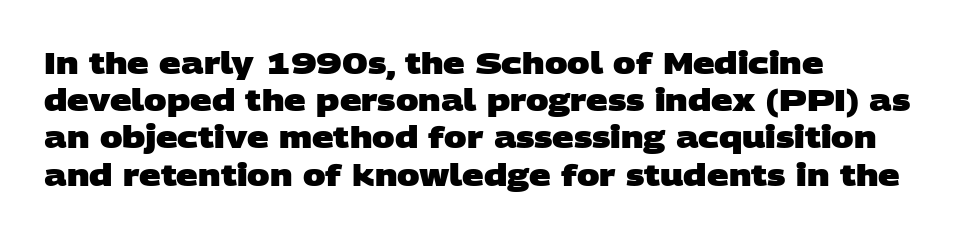
Q: Is the text bold? A: Yes.
Q: Is the typeface a serif or a sans-serif typeface? A: Sans-serif.
Q: Is the text underlined? A: No.
Q: How is the paragraph aligned? A: Left-aligned.
Q: Is the spacing between letters normal or unusually wide? A: Normal.
Q: Width (condensed, normal, or wide)? A: Wide.
Q: Stroke contrast? A: Low.
Q: x-height? A: Large.
Q: Monospaced? A: No.
